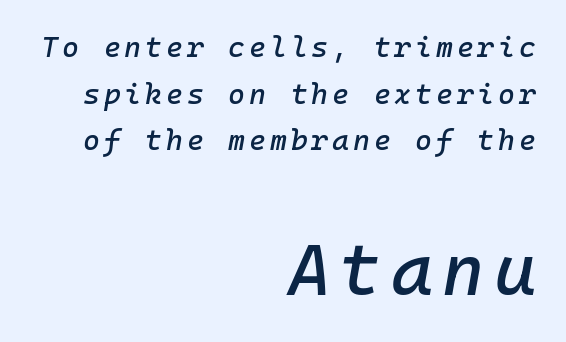
{"italic": "yes", "lean": "right", "slant_degrees": 10, "width": "normal", "stroke_contrast": "low", "x_height": "medium", "underline": "no", "align": "right", "line_spacing": "normal", "line_spacing_ratio": 1.61, "larger_block": "second", "size_ratio": 2.48, "glyph_px": 72}
